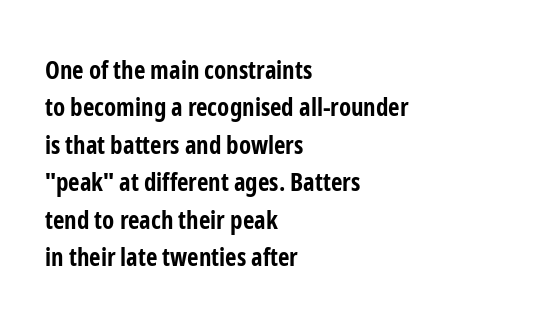
{"italic": "no", "bold": "yes", "underline": "no", "align": "left", "line_spacing": "normal", "line_spacing_ratio": 1.5, "letter_spacing": "normal", "letter_spacing_em": 0.0, "glyph_px": 25}
